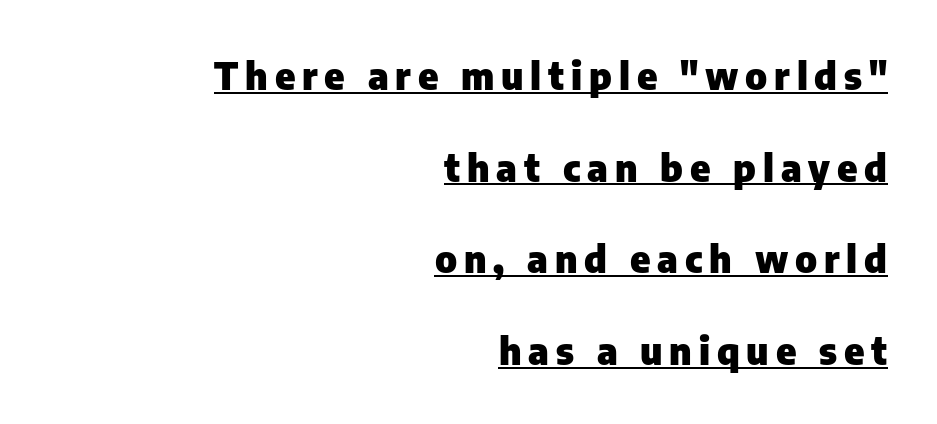
The sample's only ornament is a line tracing under the words. Do the characters align in a grid? No, the font is proportional. Type style note: lacks serifs. The vertical gap from one line to the next is large. The text block is weighted toward the right margin, trailing off unevenly leftward.
